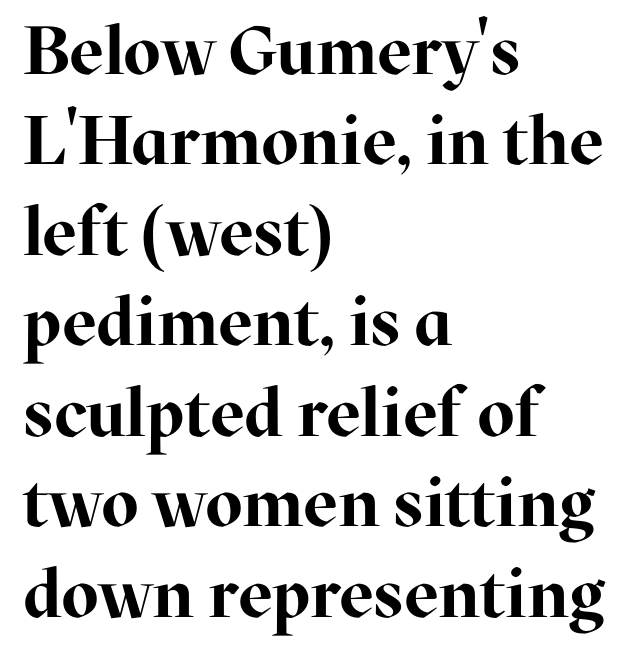
{"serif": "yes", "italic": "no", "bold": "yes", "weight": "bold", "width": "normal", "stroke_contrast": "high", "x_height": "medium", "monospaced": "no", "underline": "no", "align": "left", "line_spacing": "normal", "line_spacing_ratio": 1.33, "letter_spacing": "normal", "letter_spacing_em": 0.0, "glyph_px": 68}
